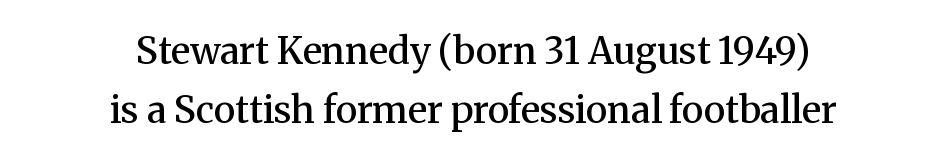
Do the characters align in a grid? No, the font is proportional. Does the copy run flush right? No — it is centered line by line. The characters display serif detailing at their extremities. The line texture is even and compact thanks to regular tracking. How would I describe the line gaps? Plain and ordinary. Anything drawn beneath the words? Only blank space.
